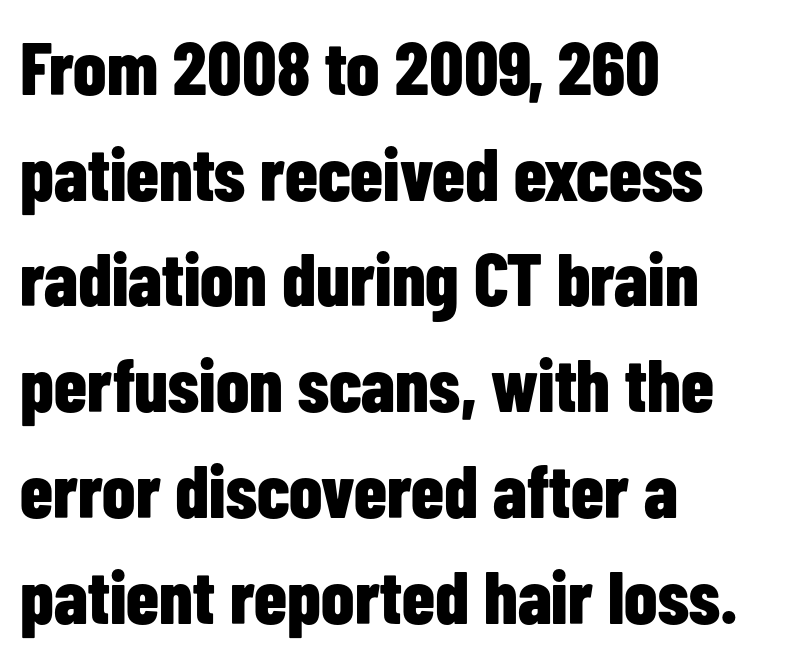
The image shows 75 px bold, condensed sans-serif type, upright; set left-aligned, normal line spacing (1.41x), normal letter spacing, not underlined; low stroke contrast and a medium x-height.
